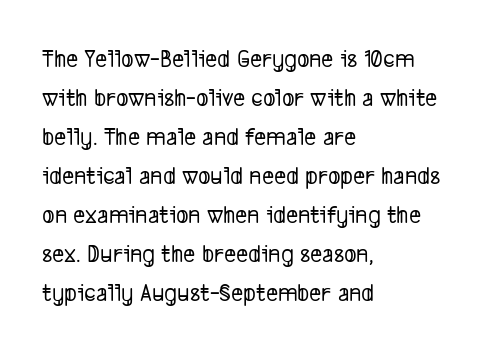
Interline gaps are of average width in this sample. This rendering leaves character spacing at its baseline value. Beneath every word, the page is bare. This sample is left-justified, so line endings fall wherever the words run out.
